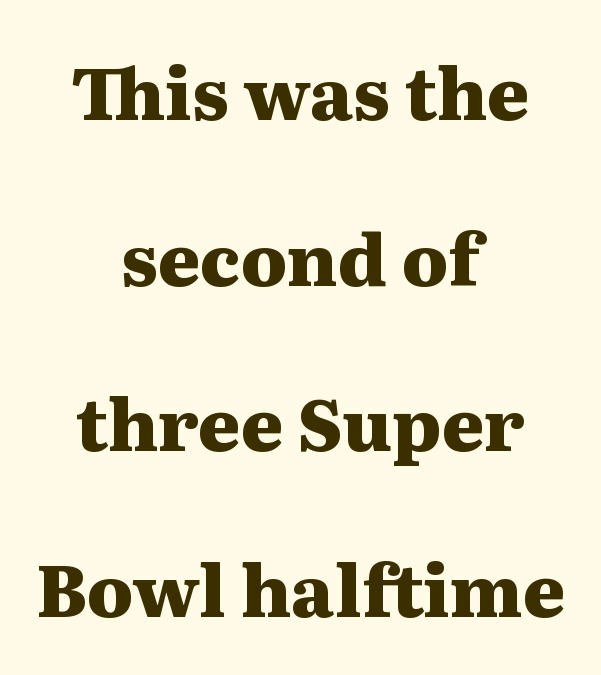
The image shows 72 px heavy, wide serif type, upright; set centered, loose line spacing (2.3x), normal letter spacing, not underlined; medium stroke contrast and a medium x-height.
